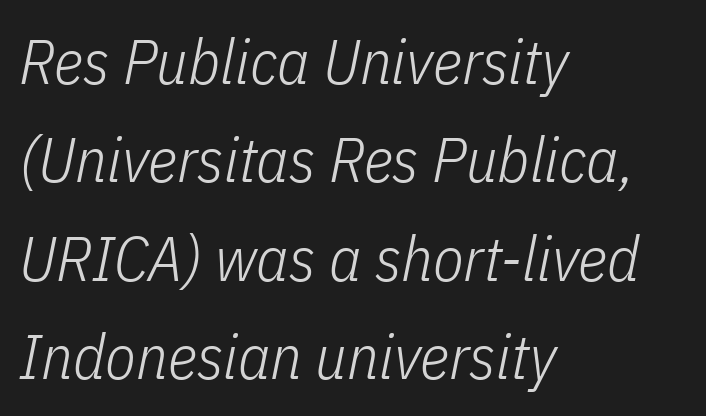
The image shows 63 px light, condensed type, italic (leaning right); set left-aligned, normal line spacing (1.56x), normal letter spacing, not underlined; low stroke contrast and a medium x-height.
